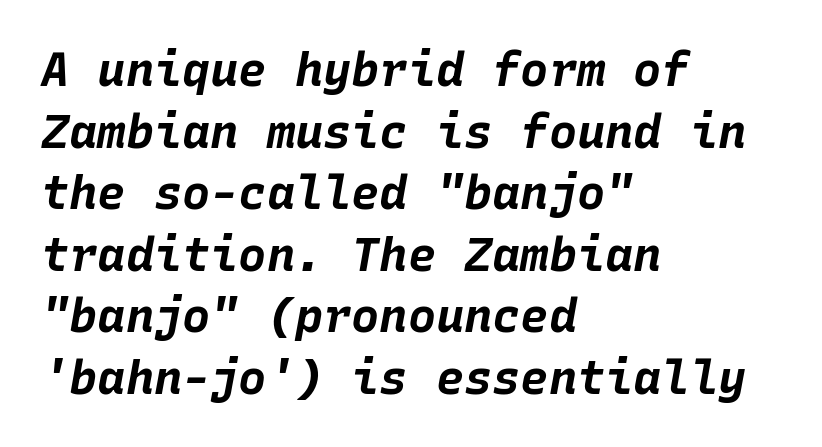
The image shows 47 px bold type, italic (leaning right), monospaced; set left-aligned, normal line spacing (1.31x), normal letter spacing, not underlined; low stroke contrast and a large x-height.
